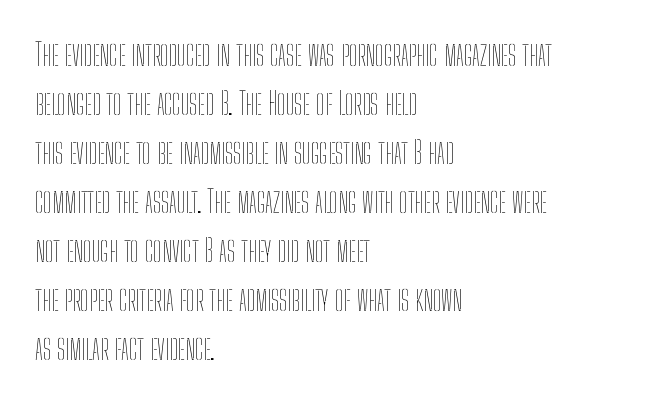
{"italic": "no", "bold": "no", "weight": "thin", "width": "condensed", "stroke_contrast": "low", "x_height": "medium", "monospaced": "no", "underline": "no", "align": "left", "line_spacing": "normal", "line_spacing_ratio": 1.58, "letter_spacing": "normal", "letter_spacing_em": 0.0, "glyph_px": 31}
